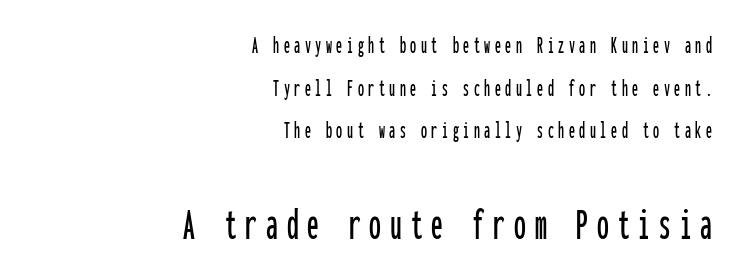
Q: Is the text italic (slanted)? A: No, it is upright.
Q: Is the typeface a serif or a sans-serif typeface? A: Sans-serif.
Q: Is the text underlined? A: No.
Q: How is the paragraph aligned? A: Right-aligned.
Q: Which block of text is set in a larger size, the first (top) or the second (bottom)? A: The second (bottom) one.
Q: Width (condensed, normal, or wide)? A: Condensed.
Q: Stroke contrast? A: Low.
Q: x-height? A: Medium.
Q: Monospaced? A: Yes.
